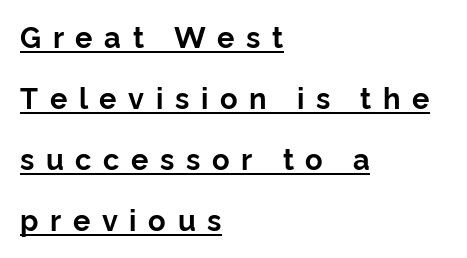
Q: Is the text bold? A: Yes.
Q: Is the text italic (slanted)? A: No, it is upright.
Q: Is the typeface a serif or a sans-serif typeface? A: Sans-serif.
Q: Is the text underlined? A: Yes.
Q: How is the paragraph aligned? A: Left-aligned.
Q: Is the spacing between letters normal or unusually wide? A: Unusually wide.
Q: Is the spacing between lines tight, normal or loose? A: Loose.
Q: Width (condensed, normal, or wide)? A: Normal.
Q: Stroke contrast? A: Low.
Q: x-height? A: Medium.
Q: Monospaced? A: No.
